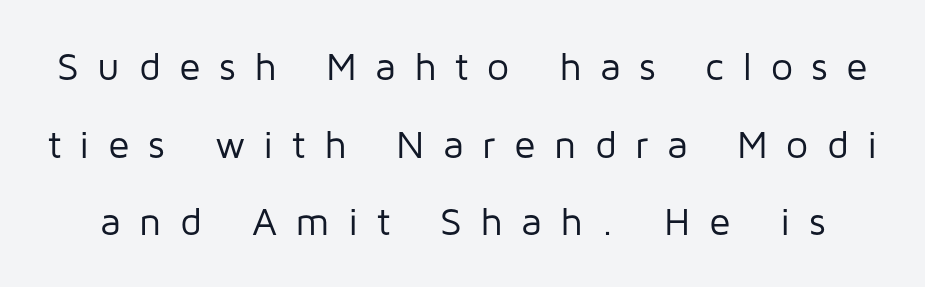
The type is letterspaced generously, with wide tracking. Stroke terminals: plain, sans-serif. The space beneath each line is pristine and unruled. A roman cut, with each character standing at attention. No chunkiness to these letters — they're not bold.
